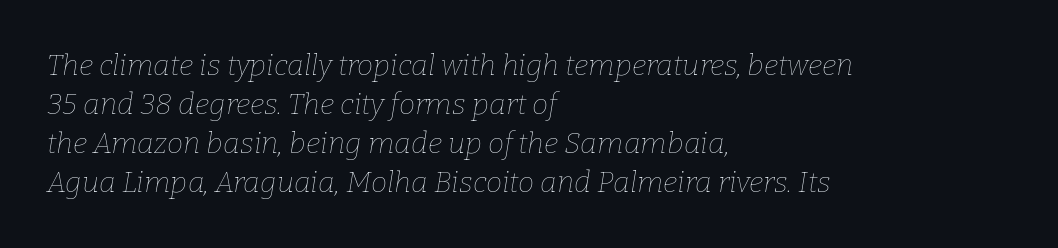
Q: Is the text bold? A: No.
Q: Is the text italic (slanted)? A: Yes, it leans right by about 9 degrees.
Q: Is the text underlined? A: No.
Q: How is the paragraph aligned? A: Left-aligned.
Q: Is the spacing between letters normal or unusually wide? A: Normal.
Q: Is the spacing between lines tight, normal or loose? A: Normal.
Q: Width (condensed, normal, or wide)? A: Normal.
Q: Stroke contrast? A: Low.
Q: x-height? A: Medium.
Q: Monospaced? A: No.
